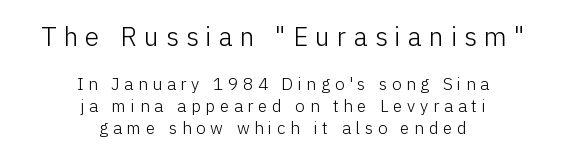
{"italic": "no", "bold": "no", "underline": "no", "align": "center", "line_spacing": "normal", "line_spacing_ratio": 1.28, "letter_spacing": "wide", "letter_spacing_em": 0.28, "larger_block": "first", "size_ratio": 1.53, "glyph_px": 26}
